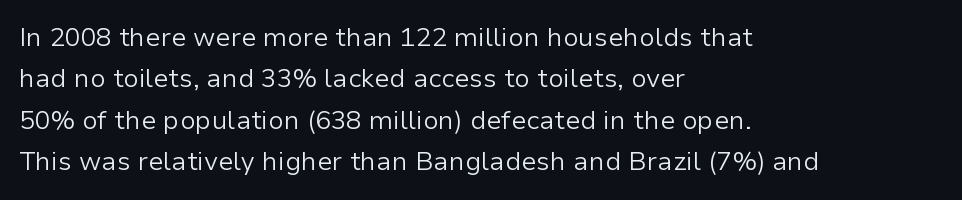
{"italic": "no", "bold": "no", "underline": "no", "align": "left", "line_spacing": "normal", "line_spacing_ratio": 1.59, "letter_spacing": "normal", "letter_spacing_em": 0.0, "glyph_px": 26}
